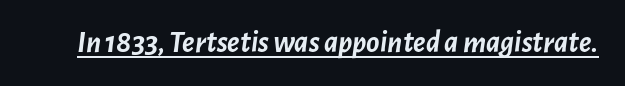
Q: Is the text bold? A: Yes.
Q: Is the text italic (slanted)? A: Yes, it leans right by about 7 degrees.
Q: Is the text underlined? A: Yes.
Q: Is the spacing between letters normal or unusually wide? A: Normal.
Q: Width (condensed, normal, or wide)? A: Normal.
Q: Stroke contrast? A: Low.
Q: x-height? A: Medium.
Q: Monospaced? A: No.
